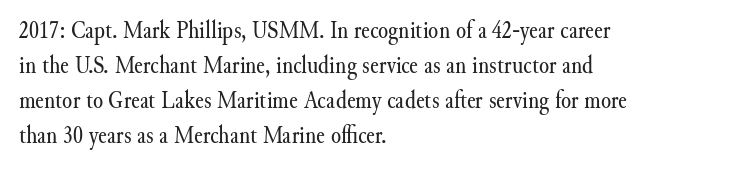
Q: Is the text bold? A: No.
Q: Is the text italic (slanted)? A: No, it is upright.
Q: Is the text underlined? A: No.
Q: How is the paragraph aligned? A: Left-aligned.
Q: Is the spacing between letters normal or unusually wide? A: Normal.
Q: Is the spacing between lines tight, normal or loose? A: Normal.
